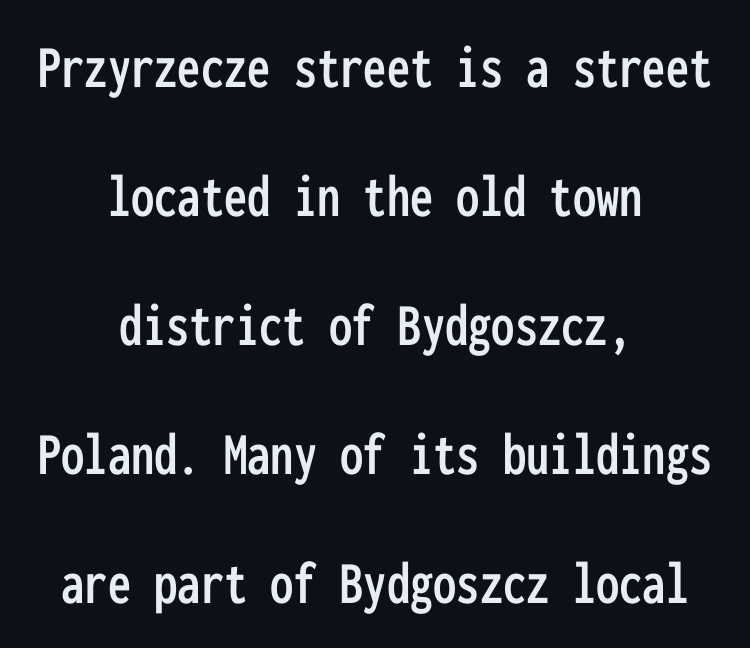
Q: Is the text italic (slanted)? A: No, it is upright.
Q: Is the typeface a serif or a sans-serif typeface? A: Sans-serif.
Q: Is the text underlined? A: No.
Q: How is the paragraph aligned? A: Centered.
Q: Is the spacing between letters normal or unusually wide? A: Normal.
Q: Is the spacing between lines tight, normal or loose? A: Loose.
Q: Width (condensed, normal, or wide)? A: Condensed.
Q: Stroke contrast? A: Low.
Q: x-height? A: Medium.
Q: Monospaced? A: Yes.
